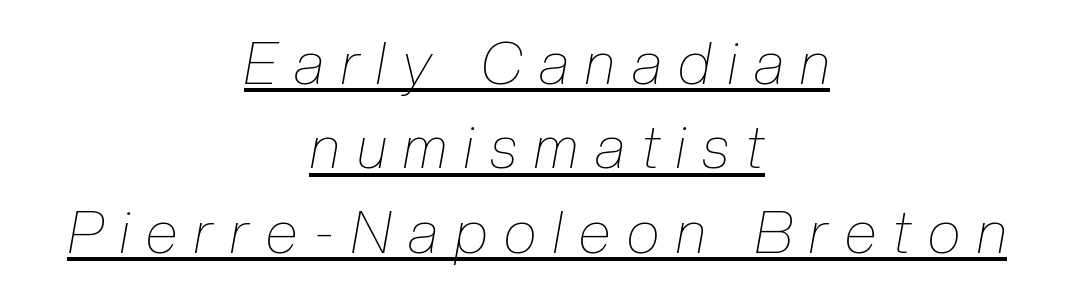
Which margin do the lines hug? Neither — every line sits in the middle. This reads as an unemphasized weight, regular at the heaviest. The lettering tilts uniformly, giving the passage an italic look. In designer terms, the underline attribute is active on this setting. Display-style spreading of the glyphs; the letterfit is very open.
